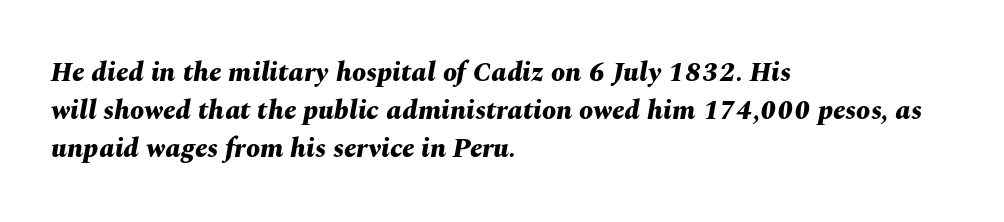
Q: Is the text bold? A: Yes.
Q: Is the text italic (slanted)? A: Yes, it leans right by about 10 degrees.
Q: Is the text underlined? A: No.
Q: How is the paragraph aligned? A: Left-aligned.
Q: Is the spacing between letters normal or unusually wide? A: Normal.
Q: Is the spacing between lines tight, normal or loose? A: Normal.
Q: Width (condensed, normal, or wide)? A: Normal.
Q: Stroke contrast? A: Medium.
Q: x-height? A: Medium.
Q: Monospaced? A: No.
